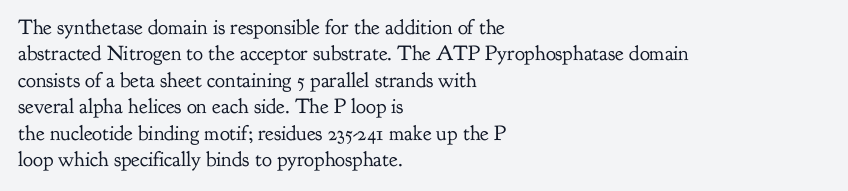
{"italic": "no", "bold": "no", "underline": "no", "align": "left", "line_spacing": "normal", "line_spacing_ratio": 1.26, "letter_spacing": "normal", "letter_spacing_em": 0.0, "glyph_px": 21}
